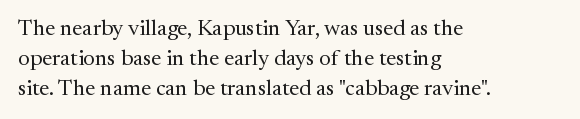
{"italic": "no", "bold": "no", "underline": "no", "align": "left", "line_spacing": "normal", "line_spacing_ratio": 1.36, "letter_spacing": "normal", "letter_spacing_em": 0.0, "glyph_px": 22}
